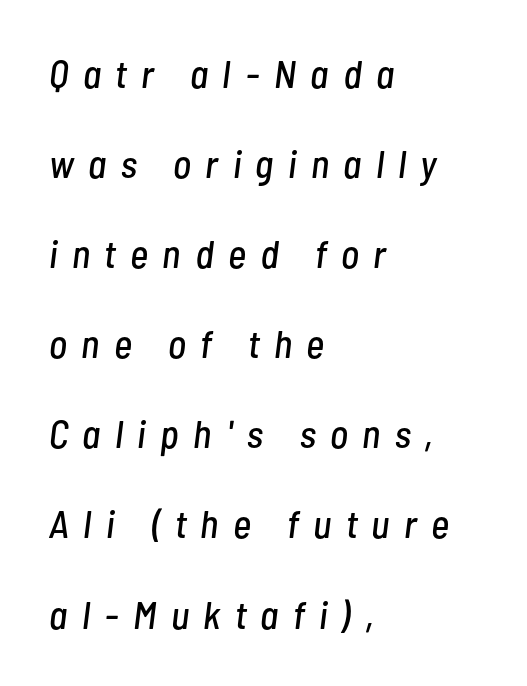
The image shows 39 px condensed type, italic (leaning right); set left-aligned, loose line spacing (2.31x), unusually wide letter spacing (+0.37 em), not underlined; low stroke contrast and a medium x-height.
